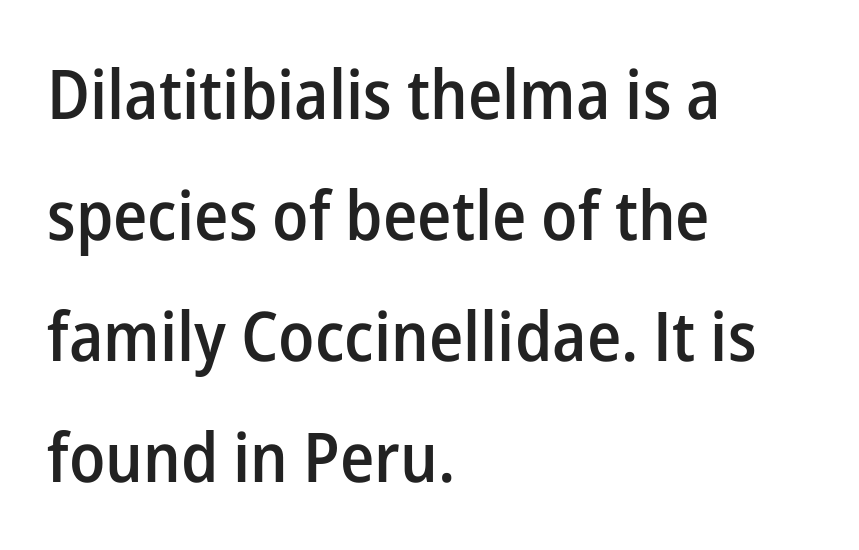
{"serif": "no", "italic": "no", "bold": "semi", "weight": "semibold", "width": "normal", "stroke_contrast": "low", "x_height": "medium", "monospaced": "no", "underline": "no", "align": "left", "line_spacing_ratio": 1.78, "letter_spacing": "normal", "letter_spacing_em": 0.0, "glyph_px": 68}
